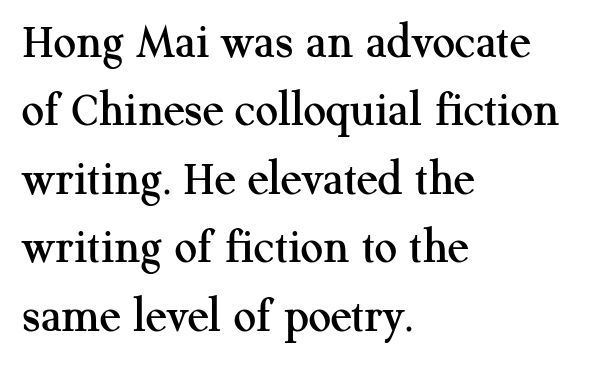
The image shows 50 px serif type, upright; set left-aligned, normal line spacing (1.37x), normal letter spacing, not underlined; medium stroke contrast and a medium x-height.
